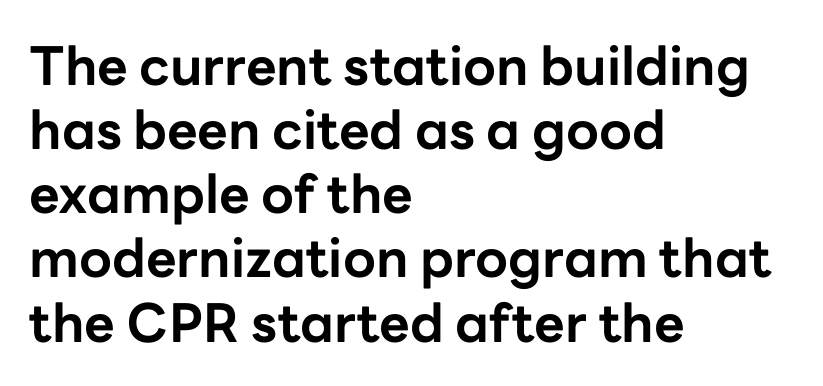
Pretty heavy lettering here — definitely bold. These lines are rendered in a variable-pitch font. Just letters on the line, the space beneath them empty. Upright lettering throughout. Look at the tracking — it's just the regular setting, nothing added.
